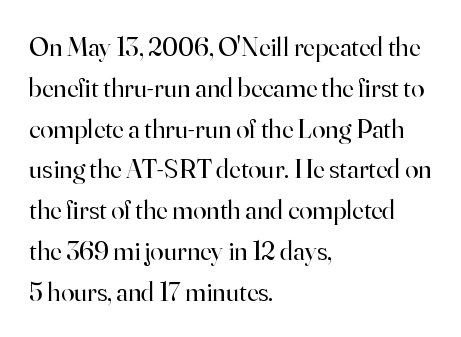
{"italic": "no", "bold": "no", "underline": "no", "align": "left", "line_spacing": "normal", "line_spacing_ratio": 1.51, "letter_spacing": "normal", "letter_spacing_em": 0.0, "glyph_px": 27}
